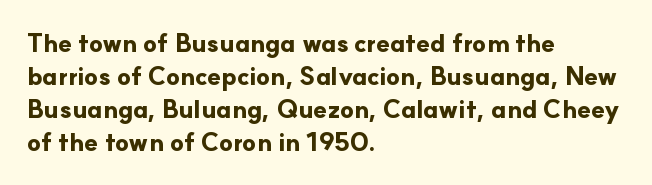
A full-strength bold gives these letters their thick strokes. The gaps between neighbouring characters are ordinary and unremarkable. The lines sit at an ordinary, default distance from one another. Descender tails drop into unmarked territory.
